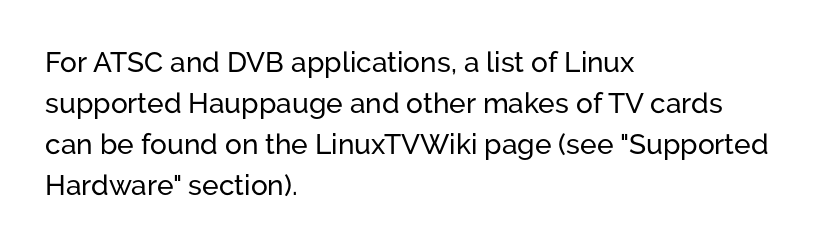
Q: Is the text italic (slanted)? A: No, it is upright.
Q: Is the typeface a serif or a sans-serif typeface? A: Sans-serif.
Q: Is the text underlined? A: No.
Q: How is the paragraph aligned? A: Left-aligned.
Q: Is the spacing between letters normal or unusually wide? A: Normal.
Q: Is the spacing between lines tight, normal or loose? A: Normal.
Q: Width (condensed, normal, or wide)? A: Normal.
Q: Stroke contrast? A: Low.
Q: x-height? A: Medium.
Q: Monospaced? A: No.
